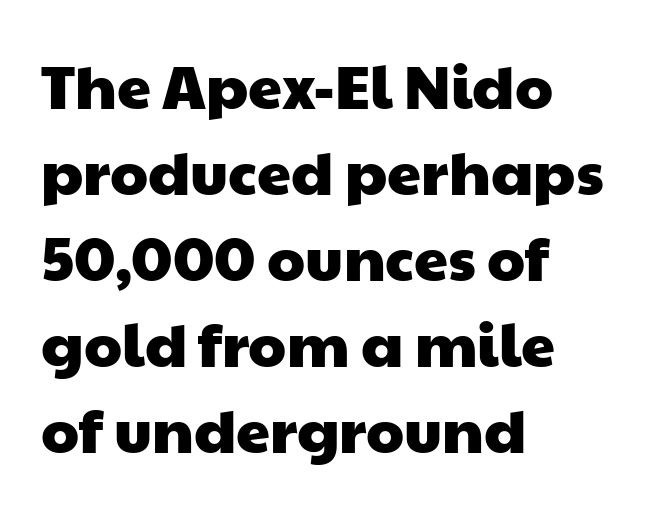
You could call the tracking neutral — neither tight nor loose. The designer went with a sans here, leaving each stem footless. Evenly set lines give the paragraph a standard silhouette. If you drew a ruler down the left edge, every line would touch it. Each letter keeps its own natural width here, so spacing adapts to shape. Only glyphs here, with clear space below each row.
